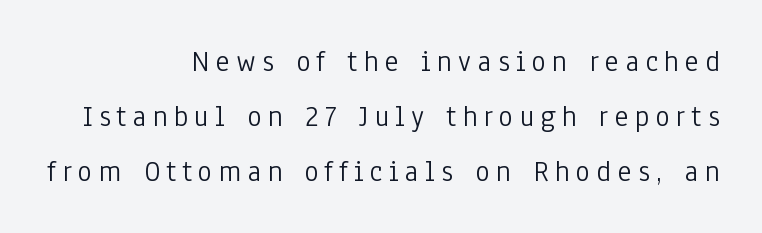
The image shows 30 px light, condensed sans-serif type, upright; set right-aligned, line spacing 1.83x, unusually wide letter spacing (+0.21 em), not underlined; low stroke contrast and a medium x-height.
